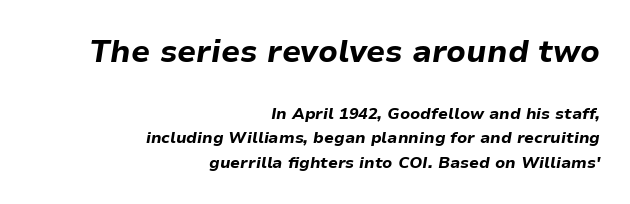
Lines of text with bare space underneath. Proportional: the letters do not fall into vertical columns. Layout note: lines flush right. This block has exactly the height ordinary leading produces. The rendering uses a bold face; every stroke is thick and dark. Compared with typical body copy, the letter spacing here is the same.
